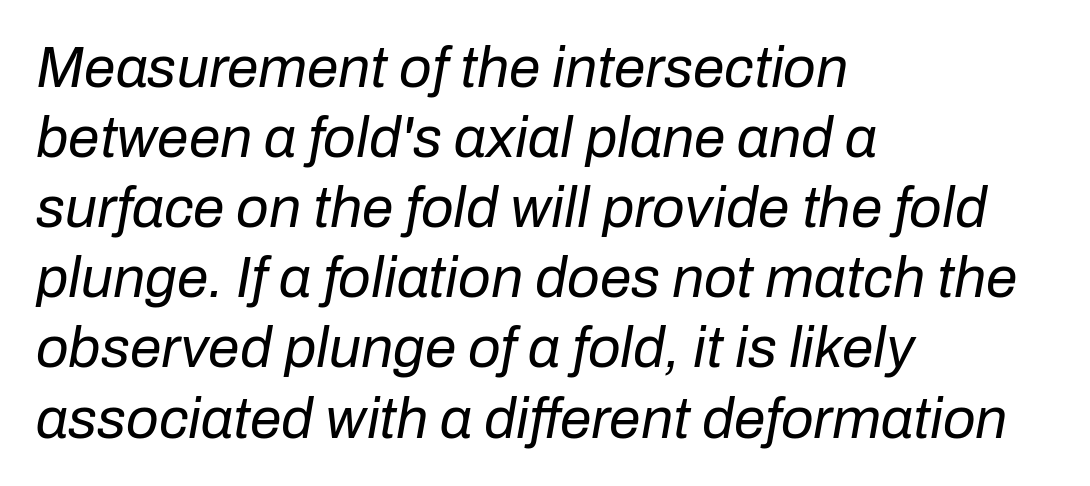
This reads as an unemphasized weight, regular at the heaviest. Would a proofreader flag this as italicized? Yes. The passage shown is typed in a proportional face where columns would drift. Unmarked baselines from the first word to the last. The rag falls on the right side of this text block.
